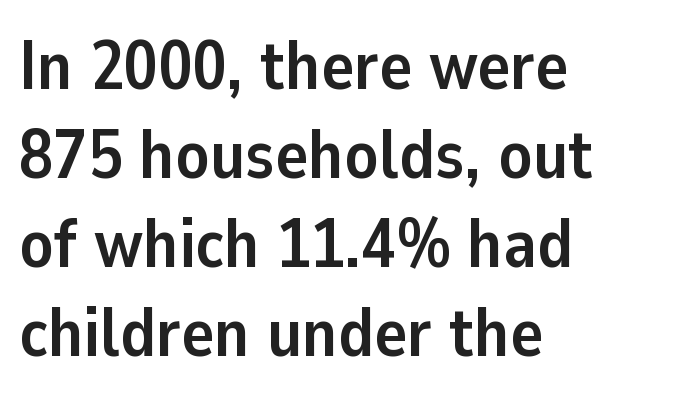
You could call the tracking neutral — neither tight nor loose. The baseline area is clear. Line starts are locked; line ends wander. The text was rendered using a sans face with plain stroke endings. Honestly, the row spacing looks completely unremarkable.
